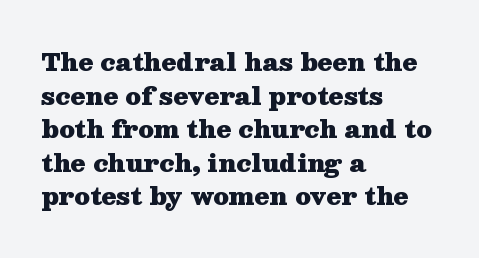
The image shows 24 px bold type, upright; set left-aligned, normal line spacing (1.4x), normal letter spacing, not underlined.
